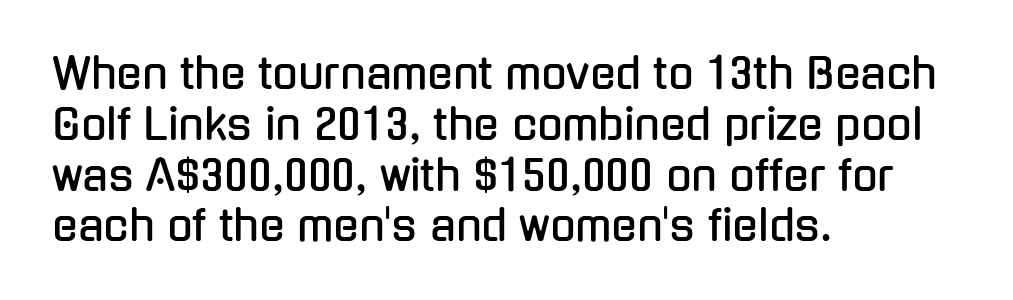
The image shows 42 px condensed sans-serif type, upright; set left-aligned, line spacing 1.21x, normal letter spacing, not underlined; low stroke contrast and a medium x-height.
